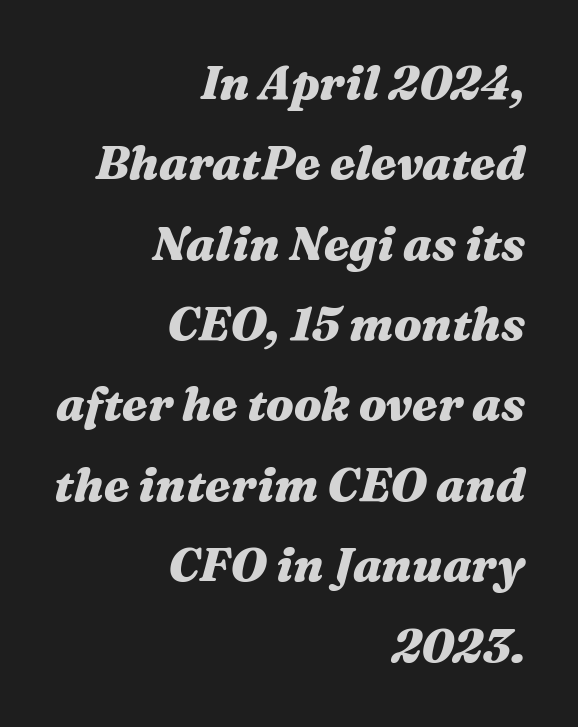
The image shows 47 px heavy, wide type, italic (leaning right); set right-aligned, line spacing 1.71x, normal letter spacing, not underlined; medium stroke contrast and a medium x-height.
